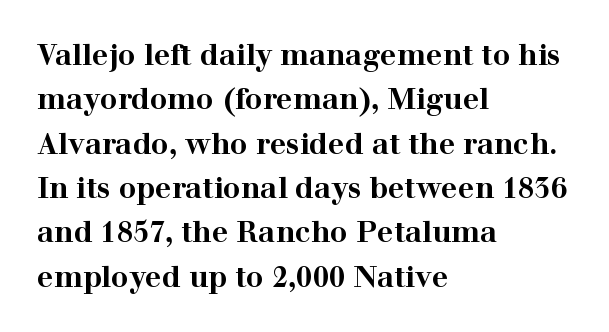
{"serif": "yes", "italic": "no", "bold": "yes", "weight": "bold", "width": "wide", "stroke_contrast": "high", "x_height": "medium", "monospaced": "no", "underline": "no", "align": "left", "line_spacing": "normal", "line_spacing_ratio": 1.53, "letter_spacing": "normal", "letter_spacing_em": 0.0, "glyph_px": 29}
